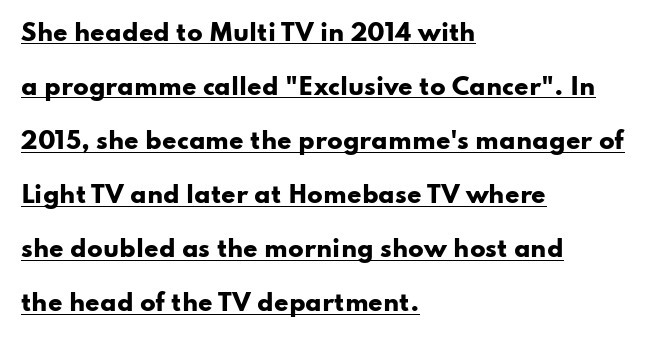
Q: Is the text bold? A: Yes.
Q: Is the text italic (slanted)? A: No, it is upright.
Q: Is the text underlined? A: Yes.
Q: How is the paragraph aligned? A: Left-aligned.
Q: Is the spacing between letters normal or unusually wide? A: Normal.
Q: Is the spacing between lines tight, normal or loose? A: Loose.
